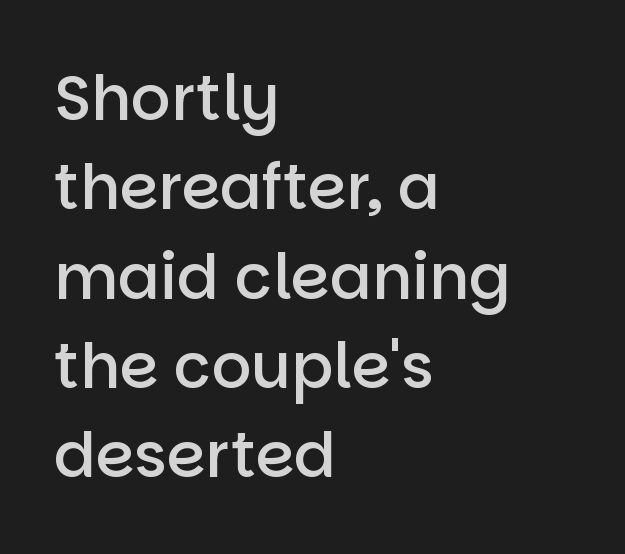
Q: Is the text bold? A: Semi-bold.
Q: Is the text italic (slanted)? A: No, it is upright.
Q: Is the typeface a serif or a sans-serif typeface? A: Sans-serif.
Q: Is the text underlined? A: No.
Q: How is the paragraph aligned? A: Left-aligned.
Q: Is the spacing between letters normal or unusually wide? A: Normal.
Q: Is the spacing between lines tight, normal or loose? A: Normal.
Q: Width (condensed, normal, or wide)? A: Normal.
Q: Stroke contrast? A: Low.
Q: x-height? A: Large.
Q: Monospaced? A: No.
